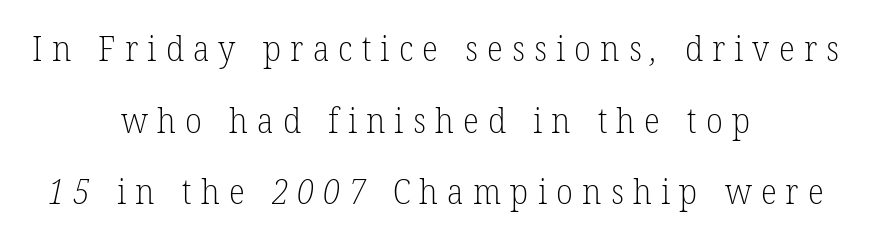
Do the characters align in a grid? No, the font is proportional. Heft: none added — not bold. The letterforms stand isolated, each surrounded by extra space. The strip under each line holds only bare page. Unlike a clean sans, this face finishes its strokes with serifs. In terms of leading, this rendering errs on the spacious side.
